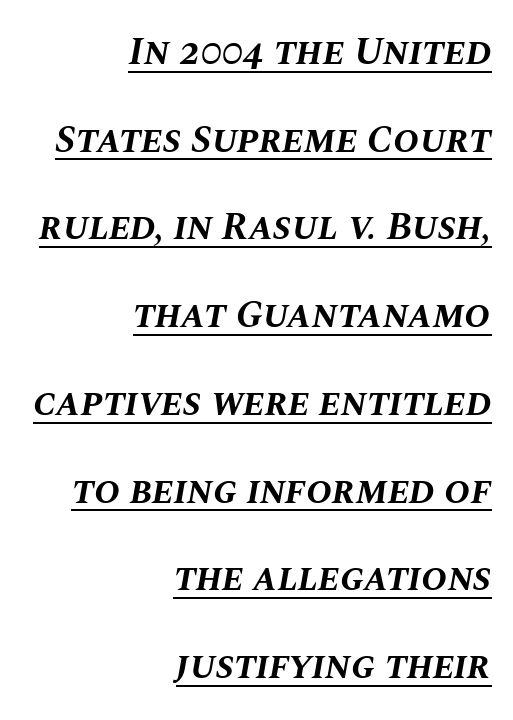
{"italic": "yes", "lean": "right", "slant_degrees": 10, "bold": "yes", "weight": "bold", "width": "normal", "stroke_contrast": "medium", "x_height": "large", "monospaced": "no", "underline": "yes", "align": "right", "line_spacing": "loose", "line_spacing_ratio": 2.25, "letter_spacing": "normal", "letter_spacing_em": 0.0, "glyph_px": 39}
